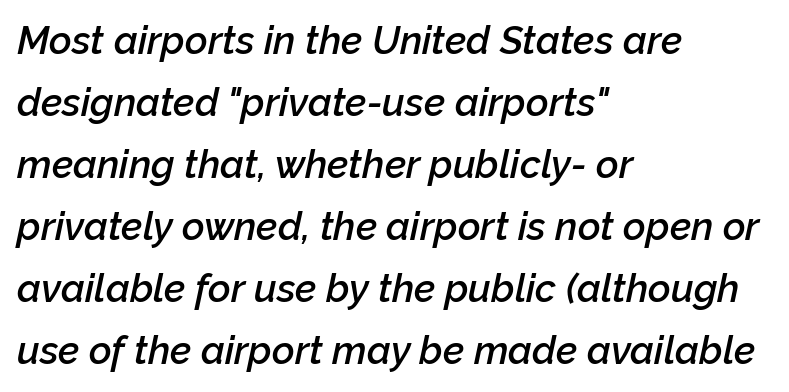
The image shows 39 px semibold type, italic (leaning right); set left-aligned, normal line spacing (1.59x), normal letter spacing, not underlined; low stroke contrast and a medium x-height.
